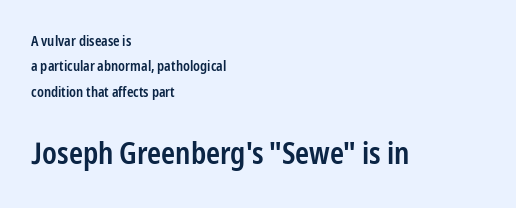
Q: Is the text bold? A: Semi-bold.
Q: Is the text italic (slanted)? A: No, it is upright.
Q: Is the typeface a serif or a sans-serif typeface? A: Sans-serif.
Q: Is the text underlined? A: No.
Q: How is the paragraph aligned? A: Left-aligned.
Q: Is the spacing between letters normal or unusually wide? A: Normal.
Q: Which block of text is set in a larger size, the first (top) or the second (bottom)? A: The second (bottom) one.
Q: Width (condensed, normal, or wide)? A: Condensed.
Q: Stroke contrast? A: Low.
Q: x-height? A: Medium.
Q: Monospaced? A: No.
